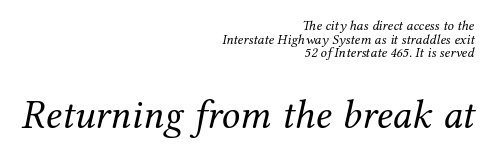
The image shows 41 px regular-weight serif type, italic (leaning right); set right-aligned, tight line spacing (0.97x), normal letter spacing, not underlined; the second (bottom) block is 2.93x larger; medium stroke contrast and a medium x-height.
